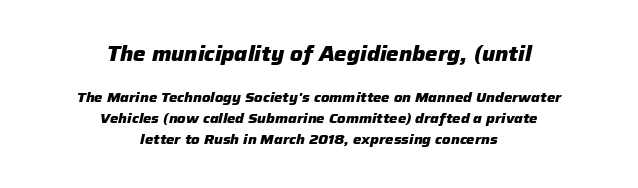
Neither beginnings nor endings align; midpoints do. The passage shown stacks its lines at a standard gap. The letters are bold, with thick, heavy strokes. The letterforms sit shoulder to shoulder at normal distance. The text carries the slant typical of an italic or oblique font.
